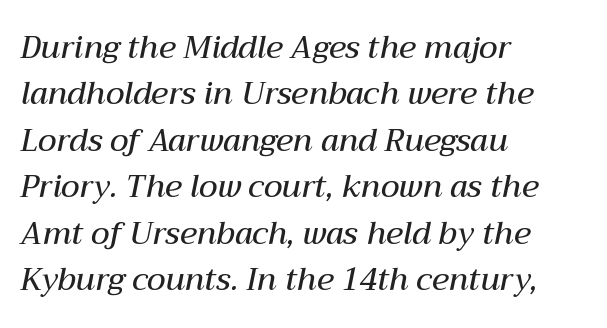
Q: Is the text bold? A: Semi-bold.
Q: Is the text italic (slanted)? A: Yes, it leans right by about 12 degrees.
Q: Is the text underlined? A: No.
Q: How is the paragraph aligned? A: Left-aligned.
Q: Is the spacing between letters normal or unusually wide? A: Normal.
Q: Is the spacing between lines tight, normal or loose? A: Normal.
Q: Width (condensed, normal, or wide)? A: Normal.
Q: Stroke contrast? A: Medium.
Q: x-height? A: Medium.
Q: Monospaced? A: No.
